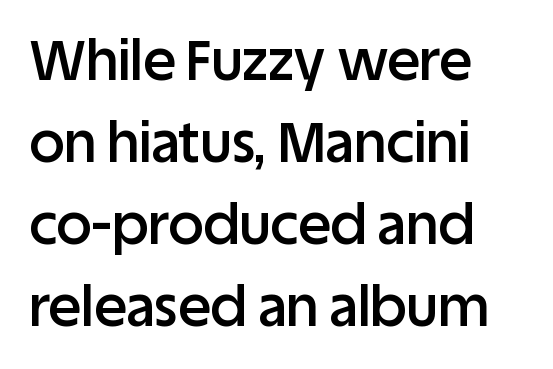
The image shows 55 px semibold sans-serif type, upright; set left-aligned, normal line spacing (1.49x), normal letter spacing, not underlined; low stroke contrast and a large x-height.
